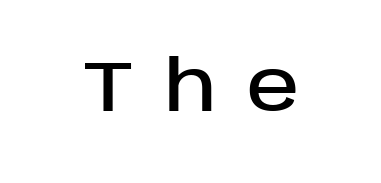
Q: Is the text italic (slanted)? A: No, it is upright.
Q: Is the typeface a serif or a sans-serif typeface? A: Sans-serif.
Q: Is the text underlined? A: No.
Q: Is the spacing between letters normal or unusually wide? A: Unusually wide.
Q: Width (condensed, normal, or wide)? A: Normal.
Q: Stroke contrast? A: Low.
Q: x-height? A: Large.
Q: Monospaced? A: No.
